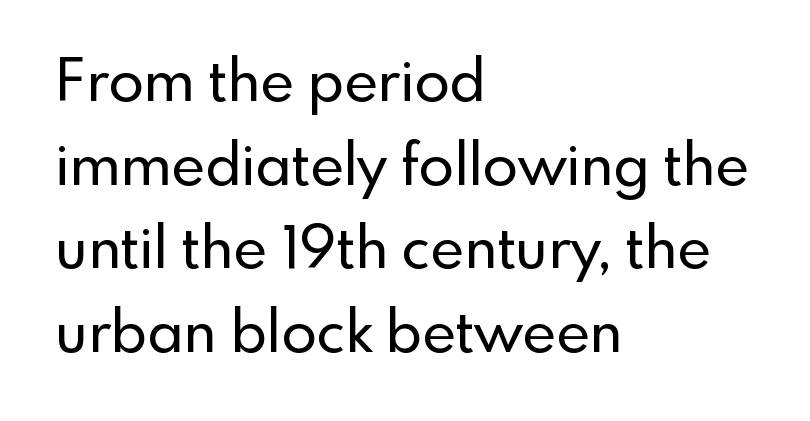
Q: Is the text italic (slanted)? A: No, it is upright.
Q: Is the typeface a serif or a sans-serif typeface? A: Sans-serif.
Q: Is the text underlined? A: No.
Q: How is the paragraph aligned? A: Left-aligned.
Q: Is the spacing between letters normal or unusually wide? A: Normal.
Q: Is the spacing between lines tight, normal or loose? A: Normal.
Q: Width (condensed, normal, or wide)? A: Normal.
Q: x-height? A: Small.
Q: Monospaced? A: No.
